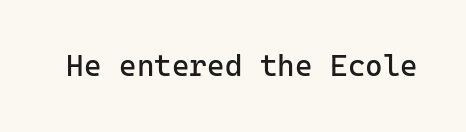
Q: Is the text bold? A: No.
Q: Is the text italic (slanted)? A: No, it is upright.
Q: Is the typeface a serif or a sans-serif typeface? A: Sans-serif.
Q: Is the text underlined? A: No.
Q: Is the spacing between letters normal or unusually wide? A: Normal.
Q: Width (condensed, normal, or wide)? A: Normal.
Q: Stroke contrast? A: Low.
Q: x-height? A: Medium.
Q: Monospaced? A: Yes.
